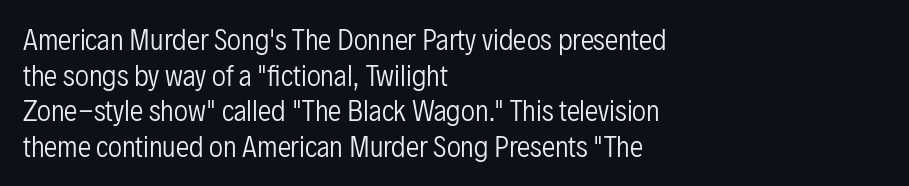
{"italic": "no", "bold": "no", "underline": "no", "align": "left", "line_spacing": "normal", "line_spacing_ratio": 1.32, "letter_spacing": "normal", "letter_spacing_em": 0.0, "glyph_px": 27}
